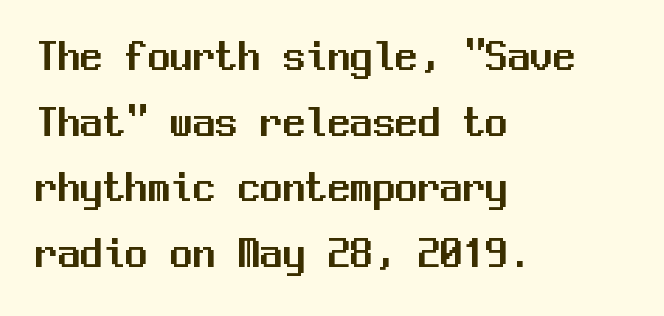
The image shows 45 px sans-serif type, upright, monospaced; set left-aligned, normal line spacing (1.46x), normal letter spacing, not underlined; medium stroke contrast and a medium x-height.
